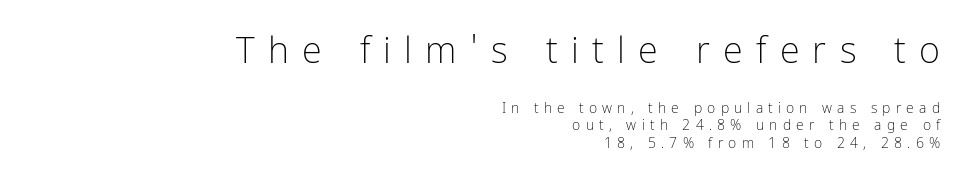
Q: Is the text bold? A: No.
Q: Is the text italic (slanted)? A: No, it is upright.
Q: Is the typeface a serif or a sans-serif typeface? A: Sans-serif.
Q: Is the text underlined? A: No.
Q: How is the paragraph aligned? A: Right-aligned.
Q: Is the spacing between letters normal or unusually wide? A: Unusually wide.
Q: Which block of text is set in a larger size, the first (top) or the second (bottom)? A: The first (top) one.
Q: Width (condensed, normal, or wide)? A: Condensed.
Q: Stroke contrast? A: Low.
Q: x-height? A: Medium.
Q: Monospaced? A: No.
